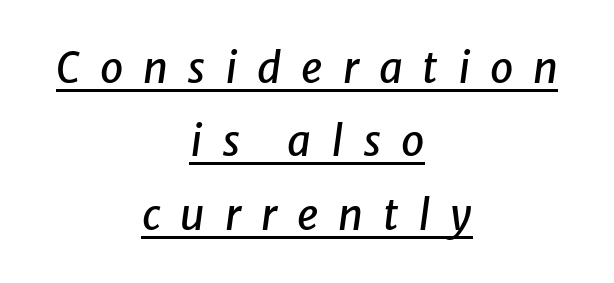
Q: Is the text italic (slanted)? A: Yes, it leans right by about 8 degrees.
Q: Is the text underlined? A: Yes.
Q: How is the paragraph aligned? A: Centered.
Q: Is the spacing between letters normal or unusually wide? A: Unusually wide.
Q: Width (condensed, normal, or wide)? A: Normal.
Q: Stroke contrast? A: Low.
Q: x-height? A: Medium.
Q: Monospaced? A: No.
